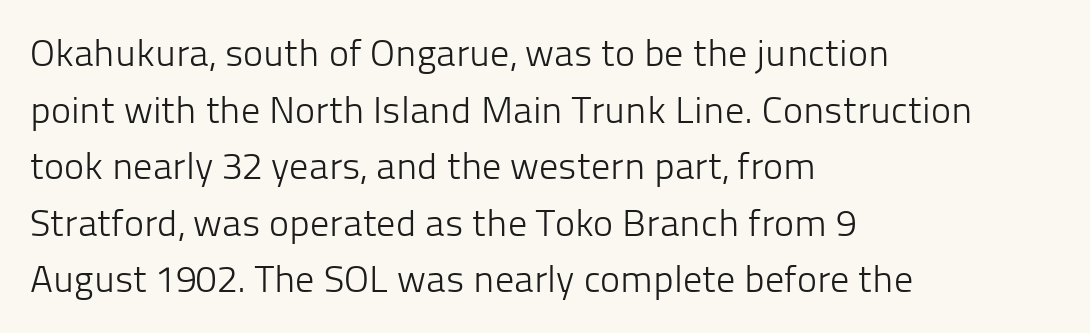
The compositor pushed each line to the left boundary. Check the space under the baseline: it is left empty. Students, observe: this is what conventionally led text looks like. Think of a printed novel: that variable character pitch is what you see here. Tall strokes in this sample are plumb rather than angled. Tracking here is standard; glyphs follow each other at the usual distance.
